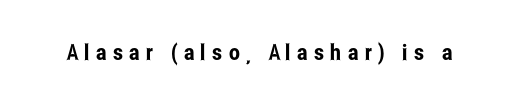
{"italic": "no", "underline": "no", "letter_spacing": "wide", "letter_spacing_em": 0.28, "glyph_px": 22}
